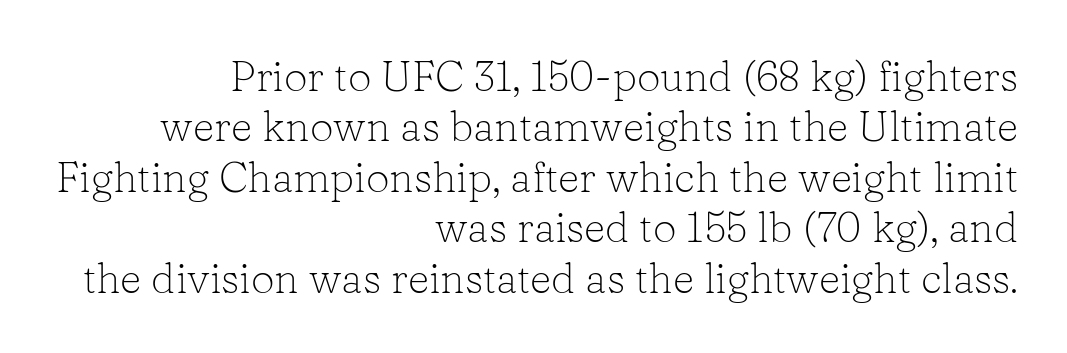
{"serif": "yes", "italic": "no", "bold": "no", "weight": "light", "width": "normal", "stroke_contrast": "low", "x_height": "medium", "monospaced": "no", "underline": "no", "align": "right", "line_spacing_ratio": 1.2, "letter_spacing": "normal", "letter_spacing_em": 0.0, "glyph_px": 42}
